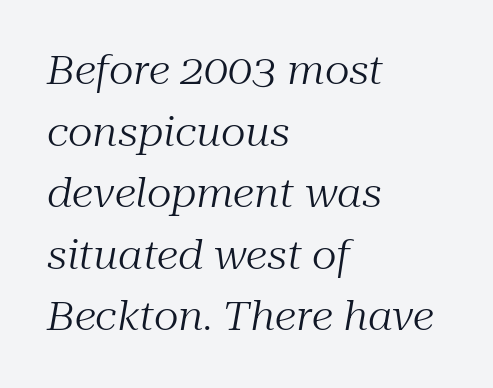
Q: Is the text bold? A: No.
Q: Is the text italic (slanted)? A: Yes, it leans right by about 10 degrees.
Q: Is the typeface a serif or a sans-serif typeface? A: Serif.
Q: Is the text underlined? A: No.
Q: How is the paragraph aligned? A: Left-aligned.
Q: Is the spacing between letters normal or unusually wide? A: Normal.
Q: Is the spacing between lines tight, normal or loose? A: Normal.
Q: Width (condensed, normal, or wide)? A: Normal.
Q: Stroke contrast? A: Medium.
Q: x-height? A: Medium.
Q: Monospaced? A: No.
